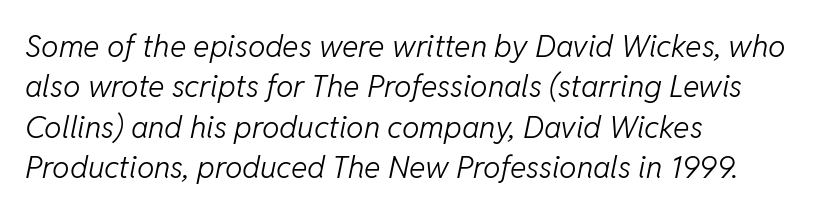
The block of text has a typical density, with ordinary space between rows. One-word summary of the alignment: left. The weight tops out at a normal text grade. Each row of text sits above clean, open space. Spacing verdict: proportional, widths tailored to each character. Characters follow at the spacing the type designer built in.
